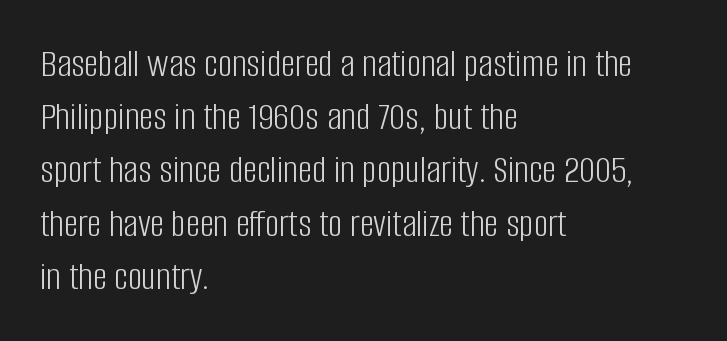
In terms of letterspacing, this is plain default setting. The letters stand straight up with perfectly vertical stems. The strip under each line holds only bare page. The letters carry no serifs — their stems end cleanly without finishing strokes.
